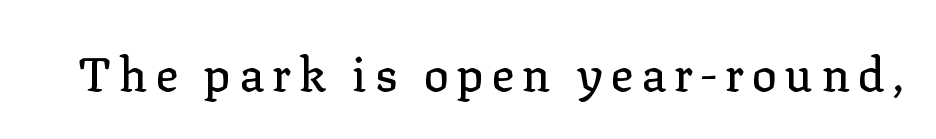
The image shows 47 px serif type, upright; set not underlined; low stroke contrast and a medium x-height.
